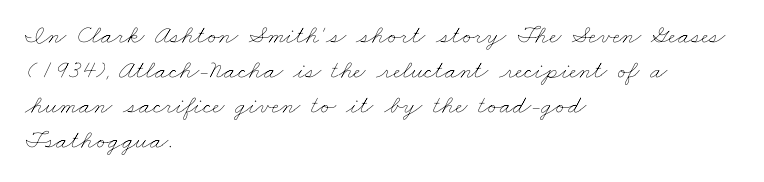
{"bold": "no", "underline": "no", "align": "left", "line_spacing": "normal", "line_spacing_ratio": 1.34, "letter_spacing": "normal", "letter_spacing_em": 0.0, "glyph_px": 26}
